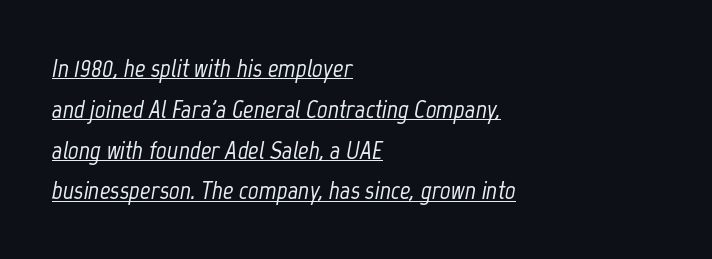
The font's italic variant was chosen for this text. Whoever set this chose a conventional vertical rhythm. One-word summary of the alignment: left. This rendering features underlined lettering. Nobody touched the tracking dial on this one.
